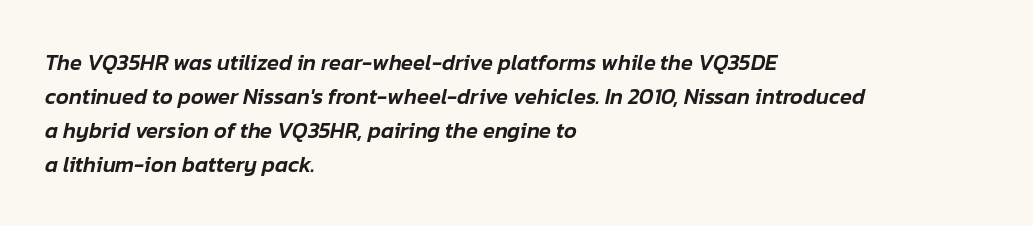
{"italic": "yes", "lean": "right", "slant_degrees": 12, "underline": "no", "align": "left", "line_spacing": "normal", "line_spacing_ratio": 1.54, "letter_spacing": "normal", "letter_spacing_em": 0.0, "glyph_px": 22}
